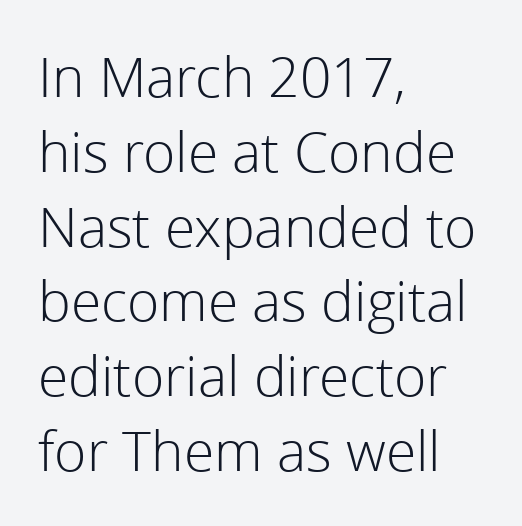
Q: Is the text bold? A: No.
Q: Is the text italic (slanted)? A: No, it is upright.
Q: Is the typeface a serif or a sans-serif typeface? A: Sans-serif.
Q: Is the text underlined? A: No.
Q: How is the paragraph aligned? A: Left-aligned.
Q: Is the spacing between letters normal or unusually wide? A: Normal.
Q: Is the spacing between lines tight, normal or loose? A: Normal.
Q: Width (condensed, normal, or wide)? A: Normal.
Q: x-height? A: Medium.
Q: Monospaced? A: No.
